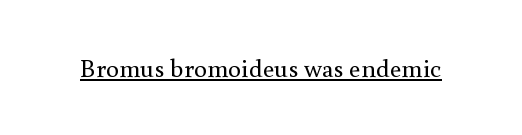
The image shows 26 px text type, upright; set normal letter spacing, underlined.
